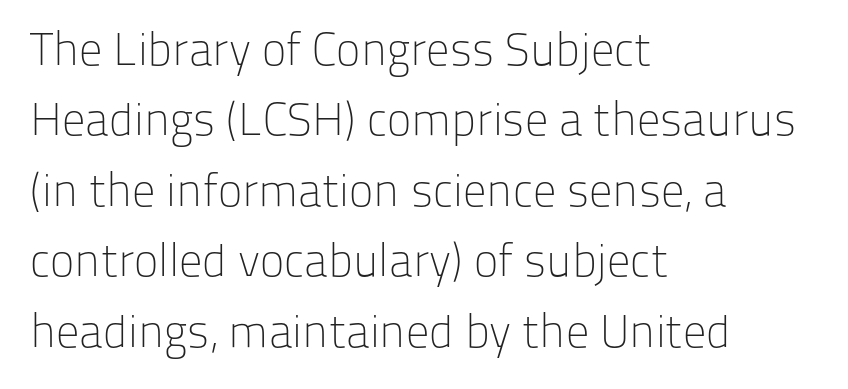
The image shows 46 px light sans-serif type, upright; set left-aligned, normal line spacing (1.53x), normal letter spacing, not underlined; low stroke contrast and a medium x-height.
